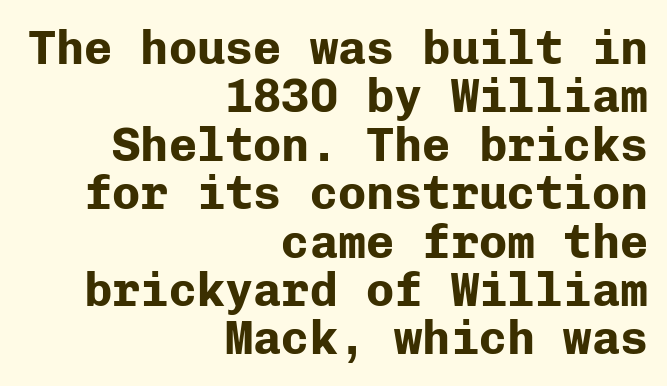
{"serif": "no", "italic": "no", "bold": "yes", "weight": "bold", "width": "normal", "stroke_contrast": "low", "x_height": "medium", "monospaced": "yes", "underline": "no", "align": "right", "line_spacing": "tight", "line_spacing_ratio": 1.03, "letter_spacing": "normal", "letter_spacing_em": 0.0, "glyph_px": 47}
